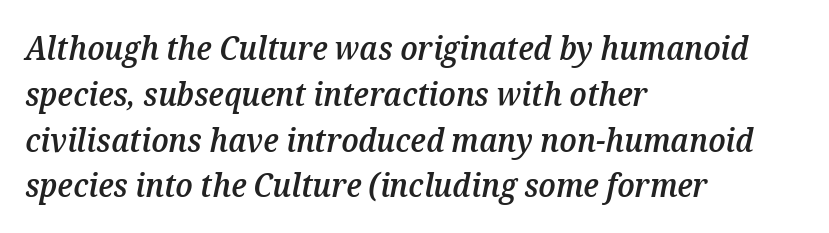
The image shows 32 px semibold type, italic (leaning right); set left-aligned, normal line spacing (1.43x), normal letter spacing, not underlined; medium stroke contrast and a medium x-height.
